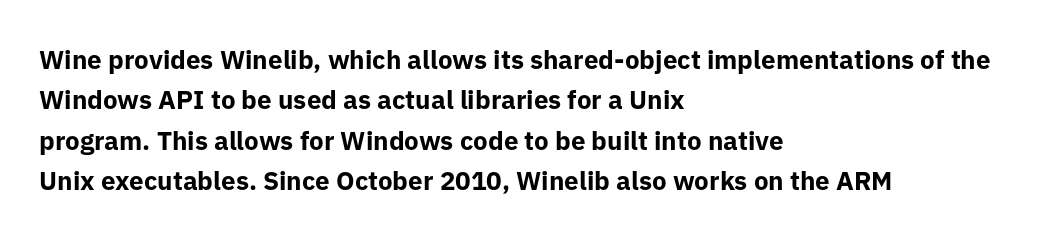
The image shows 26 px bold type, upright; set left-aligned, normal line spacing (1.55x), normal letter spacing, not underlined.
